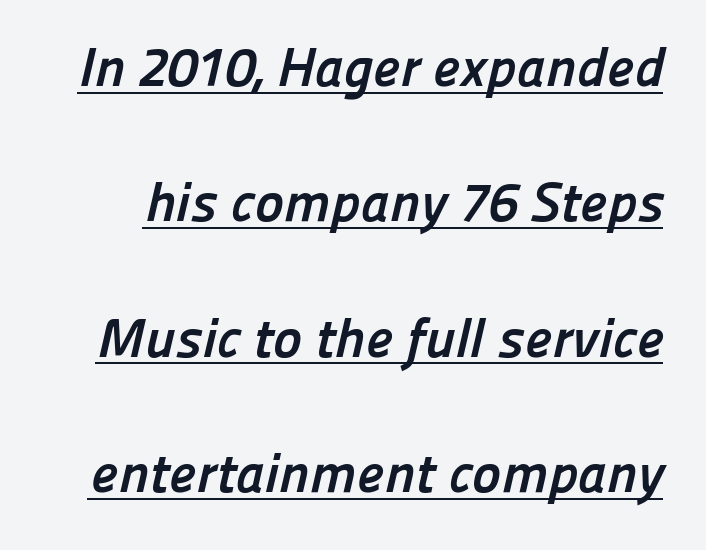
Words appear dense and cohesive because spacing is normal. Observe the absence of serifs on each vertical stroke in this sample. Each letter keeps its own natural width here, so spacing adapts to shape. Honestly, the rows look like they've been pulled way apart. Strokes here are thick enough to call this a true bold. The typesetter has applied underlining to the passage shown.
